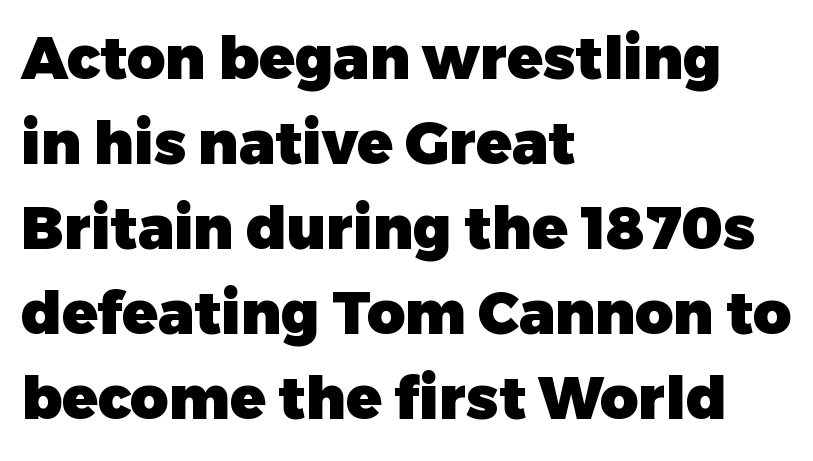
Students, observe: this is what conventionally led text looks like. These lines are rendered in a variable-pitch font. Heavy, bold letterforms. These lines stack with their left ends in a neat column. Quick note: underline off. Nope, not italic — everything's standing straight.
